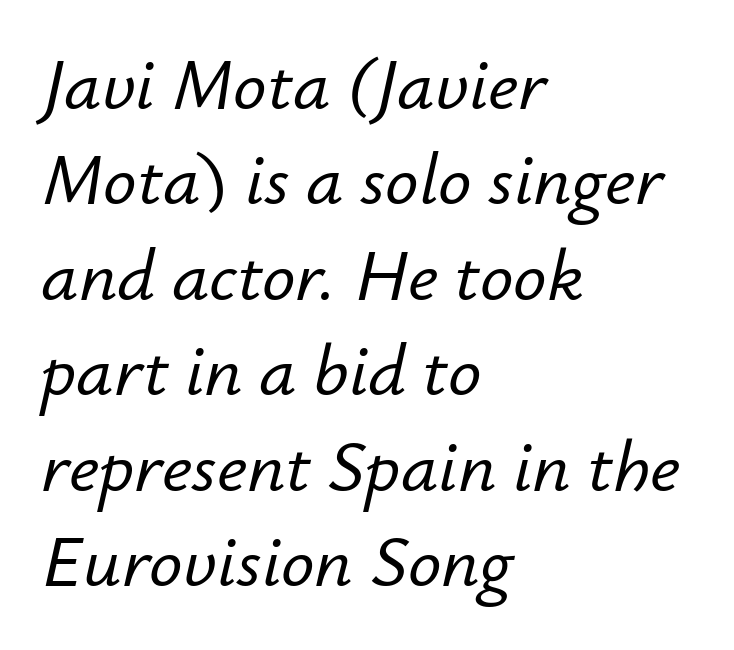
The image shows 74 px text type, italic (leaning right); set left-aligned, normal line spacing (1.29x), normal letter spacing, not underlined; low stroke contrast and a small x-height.
